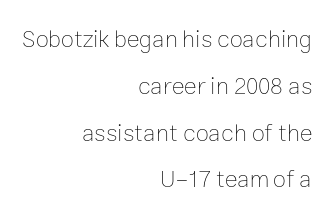
The image shows 24 px text type, upright; set right-aligned, loose line spacing (1.95x), normal letter spacing, not underlined.
